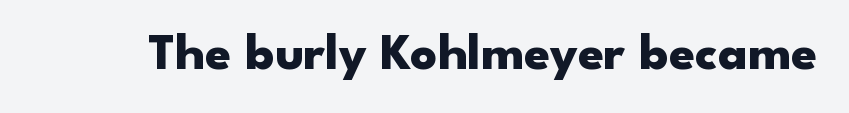
{"serif": "no", "italic": "no", "bold": "yes", "weight": "heavy", "width": "wide", "stroke_contrast": "low", "x_height": "small", "monospaced": "no", "underline": "no", "letter_spacing": "normal", "letter_spacing_em": 0.0, "glyph_px": 52}
